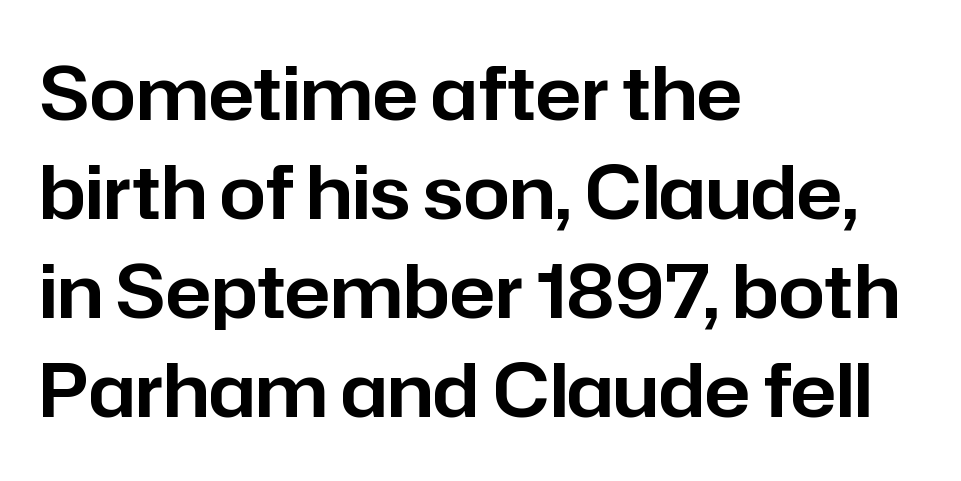
{"serif": "no", "italic": "no", "width": "normal", "stroke_contrast": "low", "x_height": "medium", "monospaced": "no", "underline": "no", "align": "left", "line_spacing": "normal", "line_spacing_ratio": 1.34, "letter_spacing": "normal", "letter_spacing_em": 0.0, "glyph_px": 74}
